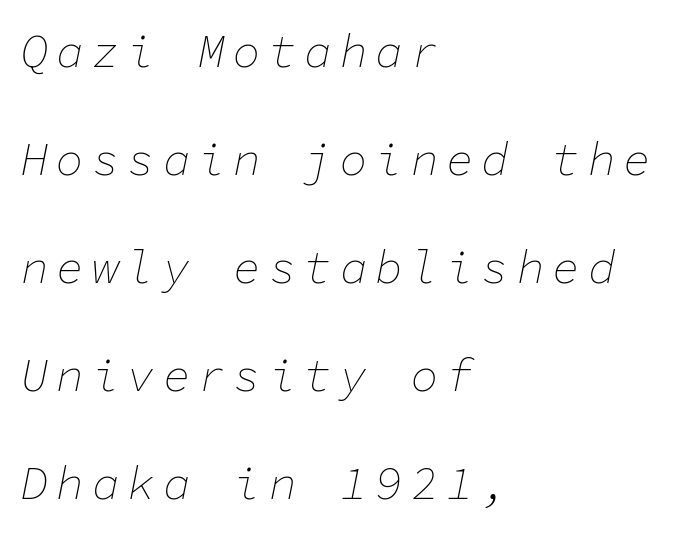
The image shows 46 px thin type, italic (leaning right), monospaced; set left-aligned, loose line spacing (2.35x), not underlined; low stroke contrast and a medium x-height.
